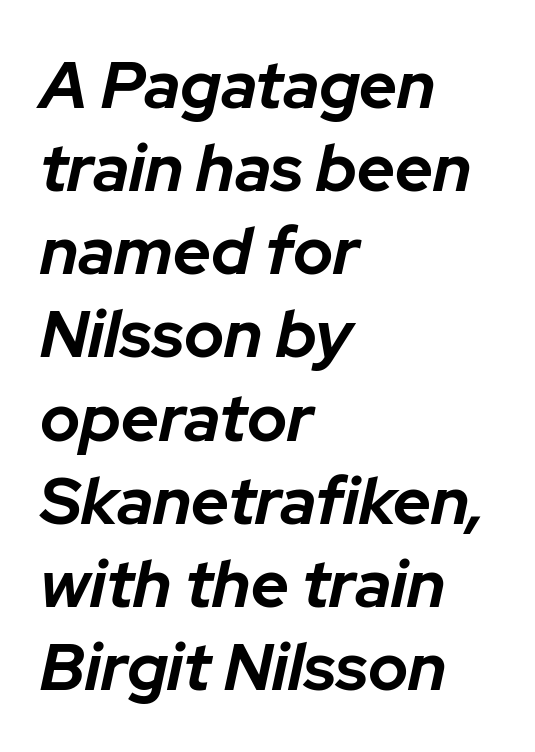
The image shows 66 px bold type, italic (leaning right); set left-aligned, normal line spacing (1.26x), normal letter spacing, not underlined; low stroke contrast and a medium x-height.
